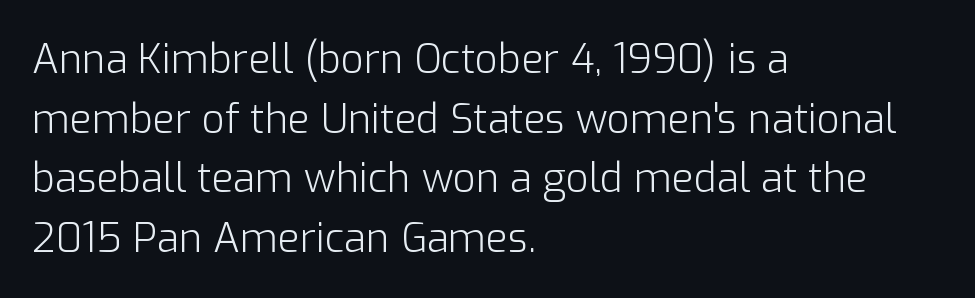
Character widths vary here, with narrow letters taking less room than wide ones. The weight tops out at a normal text grade. The type sits square on the baseline with zero lean. Each word holds together tightly as a unit, with standard inter-letter gaps.
